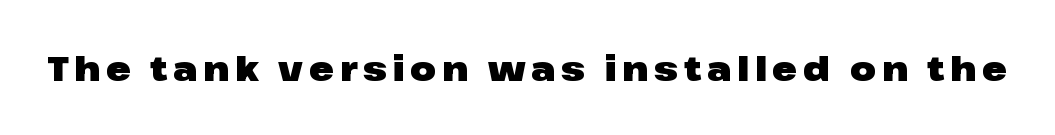
{"serif": "no", "italic": "no", "bold": "yes", "weight": "heavy", "width": "wide", "stroke_contrast": "low", "x_height": "medium", "monospaced": "no", "underline": "no", "glyph_px": 34}
